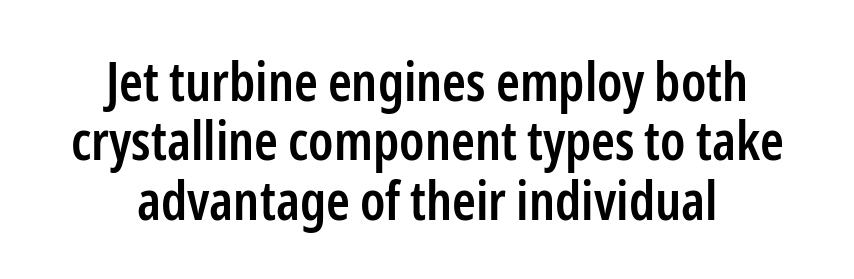
Q: Is the text bold? A: Semi-bold.
Q: Is the text italic (slanted)? A: No, it is upright.
Q: Is the typeface a serif or a sans-serif typeface? A: Sans-serif.
Q: Is the text underlined? A: No.
Q: How is the paragraph aligned? A: Centered.
Q: Is the spacing between letters normal or unusually wide? A: Normal.
Q: Is the spacing between lines tight, normal or loose? A: Tight.
Q: Width (condensed, normal, or wide)? A: Condensed.
Q: Stroke contrast? A: Low.
Q: x-height? A: Medium.
Q: Monospaced? A: No.
